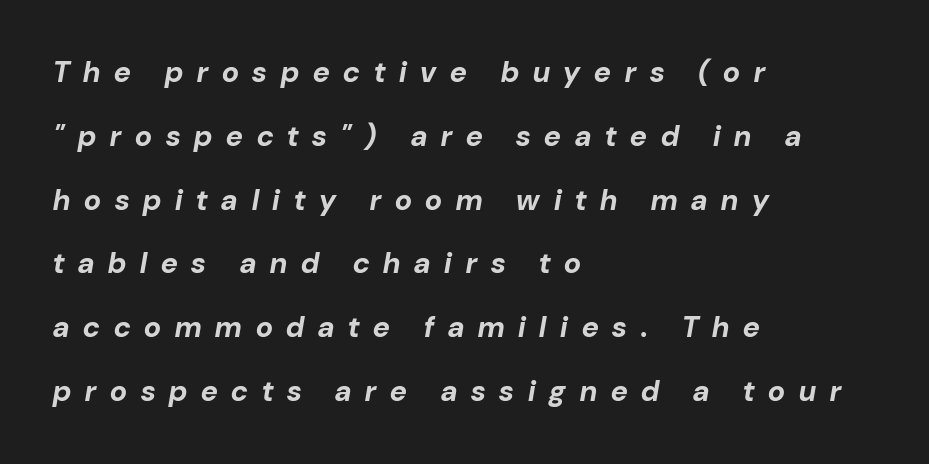
Caption: multi-line text, flush left, ragged right. Caption: expanded tracking, letters set apart. Letters rest on an invisible, unmarked baseline. Spacing verdict: proportional, widths tailored to each character.
